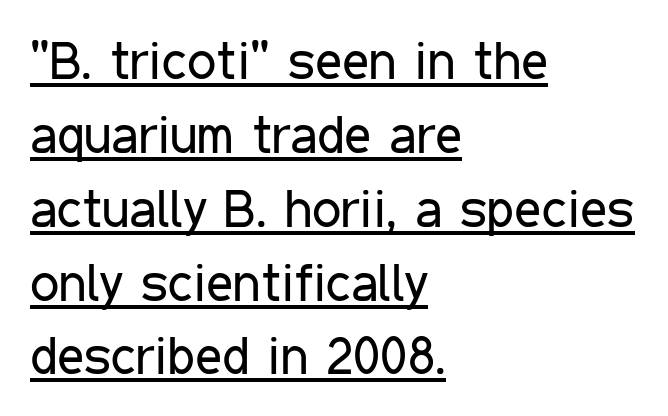
Q: Is the text bold? A: No.
Q: Is the text italic (slanted)? A: No, it is upright.
Q: Is the typeface a serif or a sans-serif typeface? A: Sans-serif.
Q: Is the text underlined? A: Yes.
Q: How is the paragraph aligned? A: Left-aligned.
Q: Is the spacing between letters normal or unusually wide? A: Normal.
Q: Is the spacing between lines tight, normal or loose? A: Normal.
Q: Width (condensed, normal, or wide)? A: Condensed.
Q: Stroke contrast? A: Low.
Q: x-height? A: Medium.
Q: Monospaced? A: No.
